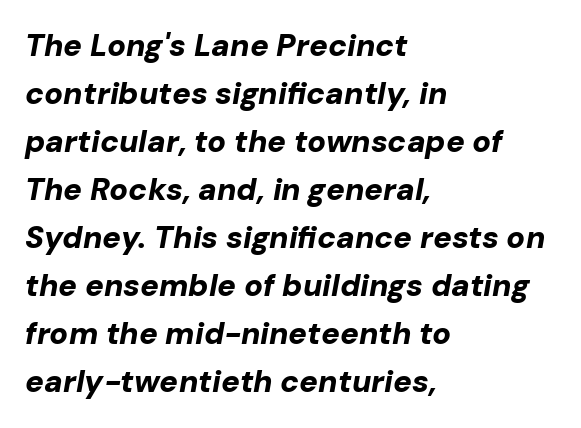
{"italic": "yes", "lean": "right", "slant_degrees": 10, "bold": "yes", "weight": "bold", "width": "normal", "stroke_contrast": "low", "x_height": "medium", "monospaced": "no", "underline": "no", "align": "left", "line_spacing": "normal", "line_spacing_ratio": 1.55, "letter_spacing": "normal", "letter_spacing_em": 0.0, "glyph_px": 31}
